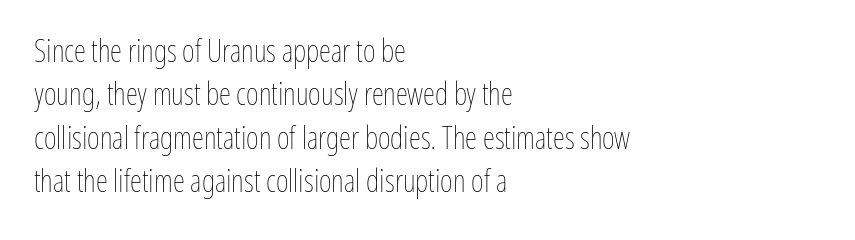
The image shows 31 px thin, condensed type, upright; set left-aligned, normal line spacing (1.4x), normal letter spacing, not underlined; low stroke contrast and a medium x-height.
